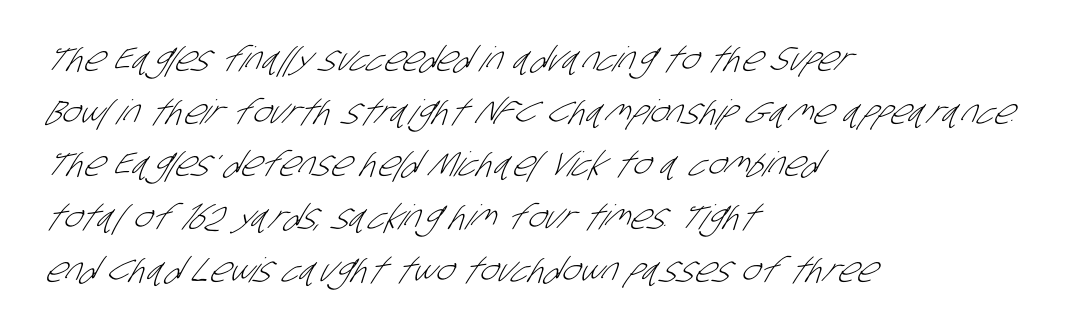
This rendering employs a face without finishing strokes, i.e., a sans-serif. Summary of weight: not heavy and not bold. A bare baseline throughout the passage. In terms of letterspacing, this is plain default setting.
